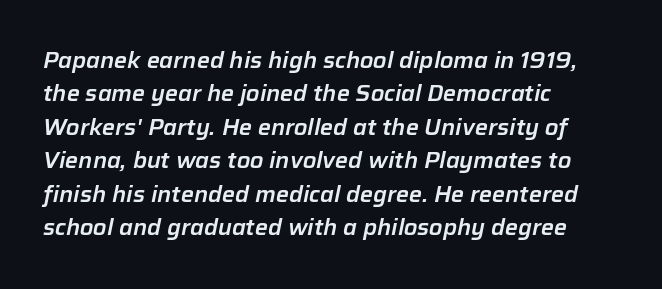
Q: Is the text italic (slanted)? A: Yes, it leans right by about 12 degrees.
Q: Is the text underlined? A: No.
Q: How is the paragraph aligned? A: Left-aligned.
Q: Is the spacing between letters normal or unusually wide? A: Normal.
Q: Is the spacing between lines tight, normal or loose? A: Normal.
